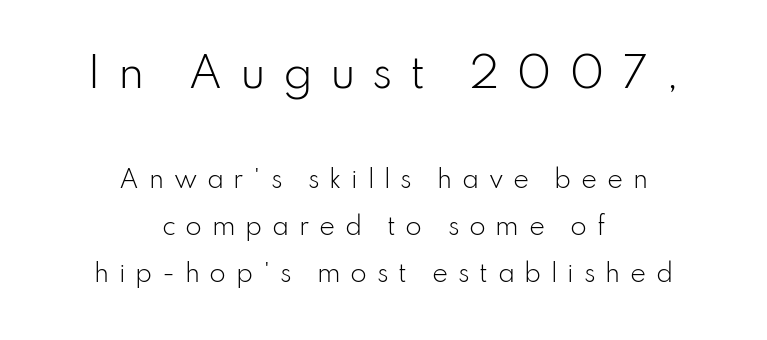
Size contrast runs from large at the top to small at the bottom. Note the varied advance widths — an 'i' is clearly narrower than an 'm'. The block of text is sparse from top to bottom, with ample space between rows. Look at the tracking — it's clearly loosened, letters drifting apart. The font is comparable to plain body text, perhaps lighter. Teacher's note: observe the equal gaps on both sides — that is centered alignment.
